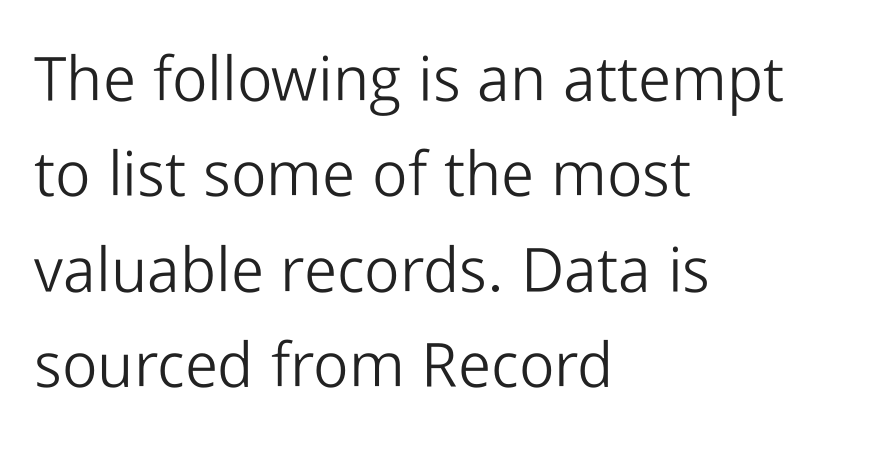
Q: Is the text bold? A: No.
Q: Is the text italic (slanted)? A: No, it is upright.
Q: Is the typeface a serif or a sans-serif typeface? A: Sans-serif.
Q: Is the text underlined? A: No.
Q: How is the paragraph aligned? A: Left-aligned.
Q: Is the spacing between letters normal or unusually wide? A: Normal.
Q: Is the spacing between lines tight, normal or loose? A: Normal.
Q: Width (condensed, normal, or wide)? A: Normal.
Q: Stroke contrast? A: Low.
Q: x-height? A: Medium.
Q: Monospaced? A: No.
